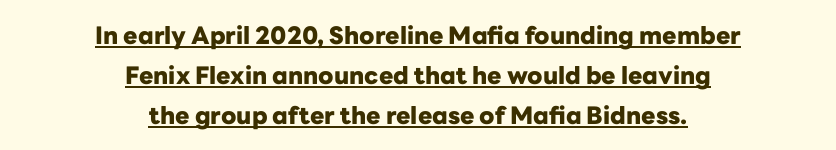
Q: Is the text bold? A: Yes.
Q: Is the text italic (slanted)? A: No, it is upright.
Q: Is the text underlined? A: Yes.
Q: How is the paragraph aligned? A: Centered.
Q: Is the spacing between letters normal or unusually wide? A: Normal.
Q: Is the spacing between lines tight, normal or loose? A: Normal.
